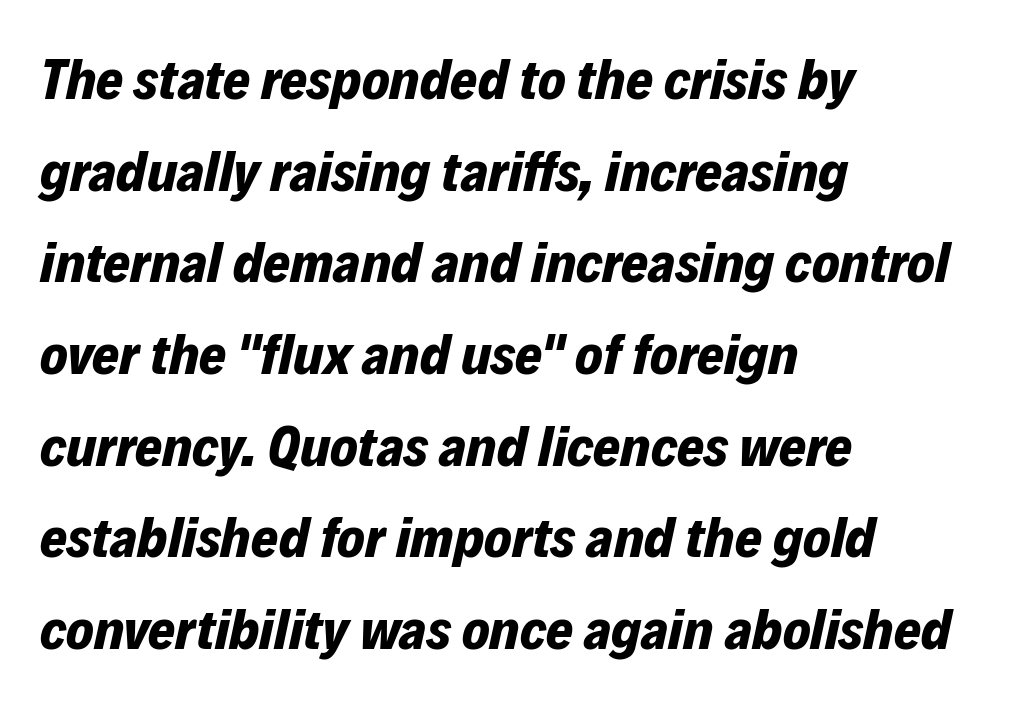
Q: Is the text bold? A: Yes.
Q: Is the text italic (slanted)? A: Yes, it leans right by about 12 degrees.
Q: Is the text underlined? A: No.
Q: How is the paragraph aligned? A: Left-aligned.
Q: Is the spacing between letters normal or unusually wide? A: Normal.
Q: Is the spacing between lines tight, normal or loose? A: Normal.
Q: Width (condensed, normal, or wide)? A: Normal.
Q: Stroke contrast? A: Low.
Q: x-height? A: Medium.
Q: Monospaced? A: No.
